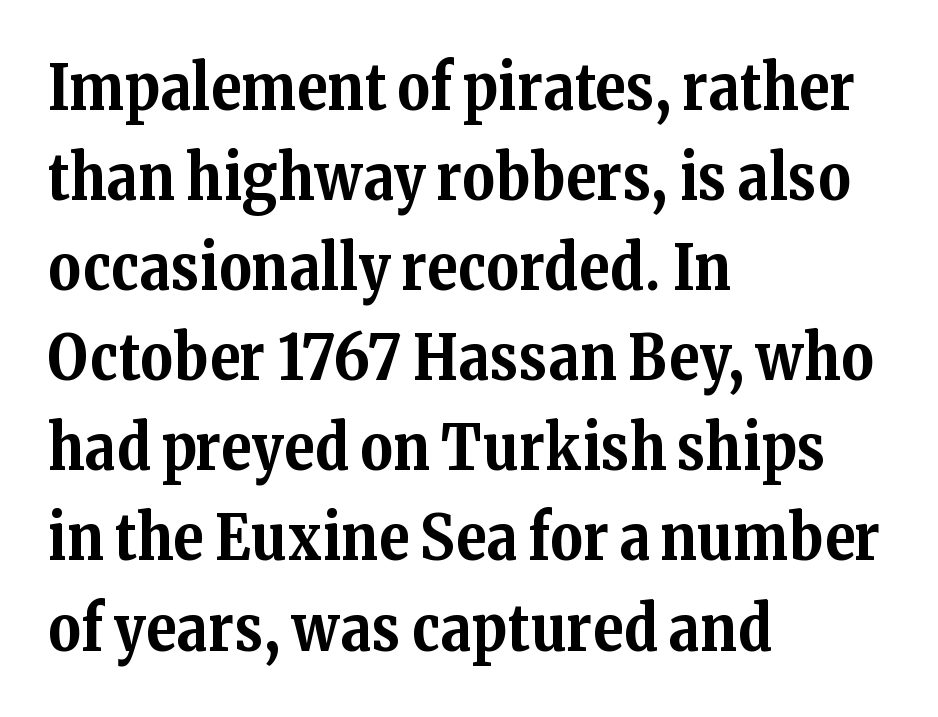
The image shows 63 px bold serif type, upright; set left-aligned, normal line spacing (1.43x), normal letter spacing, not underlined; medium stroke contrast and a medium x-height.
